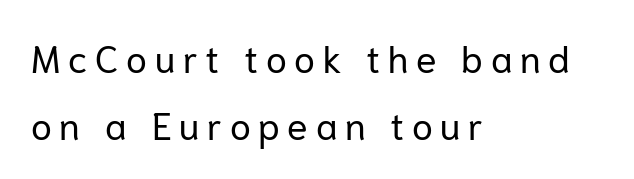
Q: Is the text bold? A: No.
Q: Is the text italic (slanted)? A: No, it is upright.
Q: Is the typeface a serif or a sans-serif typeface? A: Sans-serif.
Q: Is the text underlined? A: No.
Q: How is the paragraph aligned? A: Left-aligned.
Q: Is the spacing between letters normal or unusually wide? A: Unusually wide.
Q: Width (condensed, normal, or wide)? A: Normal.
Q: Stroke contrast? A: Low.
Q: x-height? A: Medium.
Q: Monospaced? A: No.
